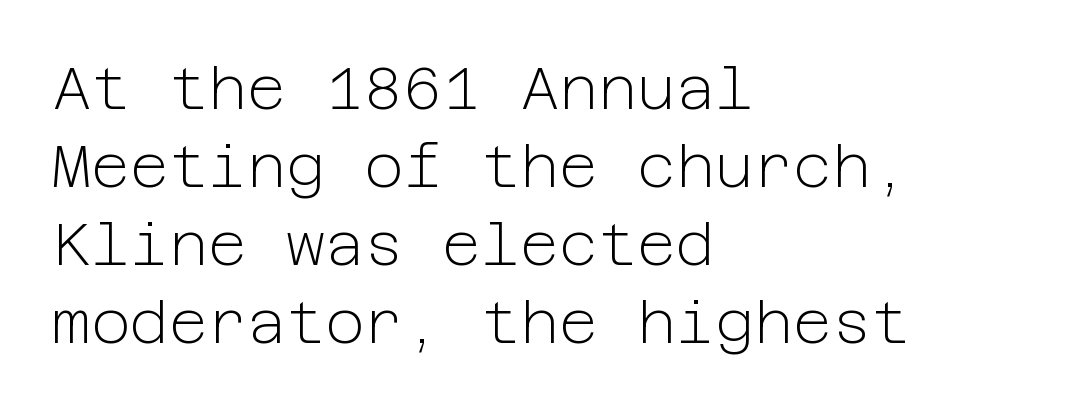
The image shows 60 px light sans-serif type, upright; set left-aligned, normal line spacing (1.3x), normal letter spacing, not underlined; low stroke contrast and a medium x-height.
